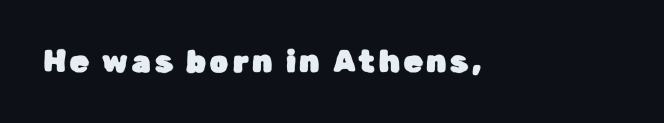
Q: Is the text italic (slanted)? A: No, it is upright.
Q: Is the typeface a serif or a sans-serif typeface? A: Sans-serif.
Q: Is the text underlined? A: No.
Q: Width (condensed, normal, or wide)? A: Normal.
Q: Stroke contrast? A: Low.
Q: x-height? A: Medium.
Q: Monospaced? A: No.
